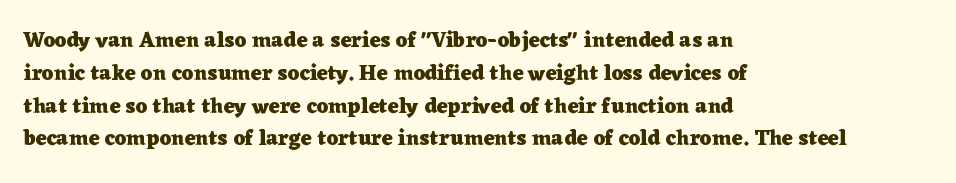
The image shows 21 px bold type, upright; set left-aligned, normal line spacing (1.56x), normal letter spacing, not underlined.
